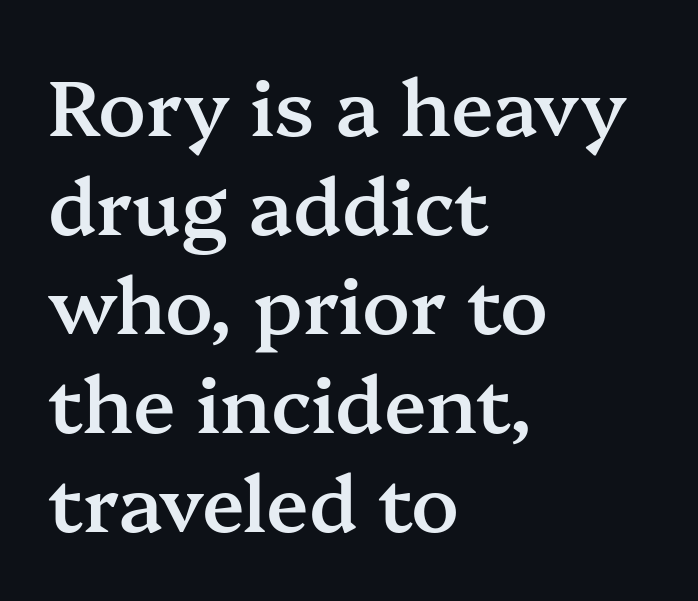
Q: Is the text bold? A: Semi-bold.
Q: Is the text italic (slanted)? A: No, it is upright.
Q: Is the typeface a serif or a sans-serif typeface? A: Serif.
Q: Is the text underlined? A: No.
Q: How is the paragraph aligned? A: Left-aligned.
Q: Is the spacing between letters normal or unusually wide? A: Normal.
Q: Is the spacing between lines tight, normal or loose? A: Normal.
Q: Width (condensed, normal, or wide)? A: Normal.
Q: Stroke contrast? A: Medium.
Q: x-height? A: Medium.
Q: Monospaced? A: No.
